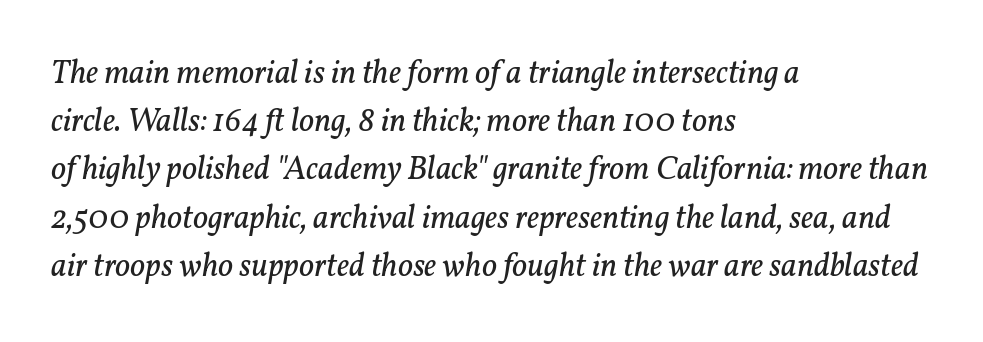
The image shows 33 px regular-weight serif type, italic (leaning right); set left-aligned, normal line spacing (1.46x), normal letter spacing, not underlined; low stroke contrast and a medium x-height.
